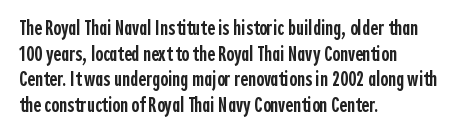
{"italic": "no", "bold": "semi", "underline": "no", "align": "left", "line_spacing_ratio": 1.22, "letter_spacing": "normal", "letter_spacing_em": 0.0, "glyph_px": 21}
